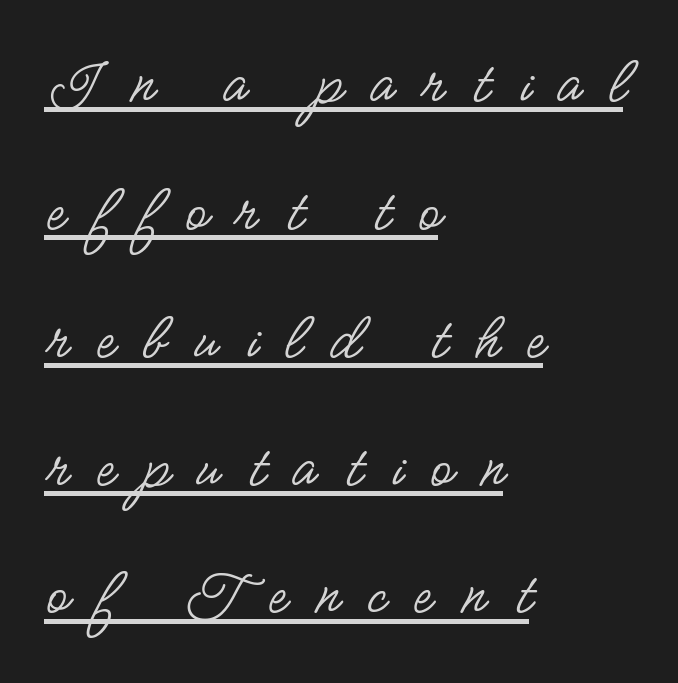
The image shows 68 px regular-weight, condensed sans-serif type; set left-aligned, line spacing 1.88x, unusually wide letter spacing (+0.41 em), underlined; low stroke contrast and a small x-height.
